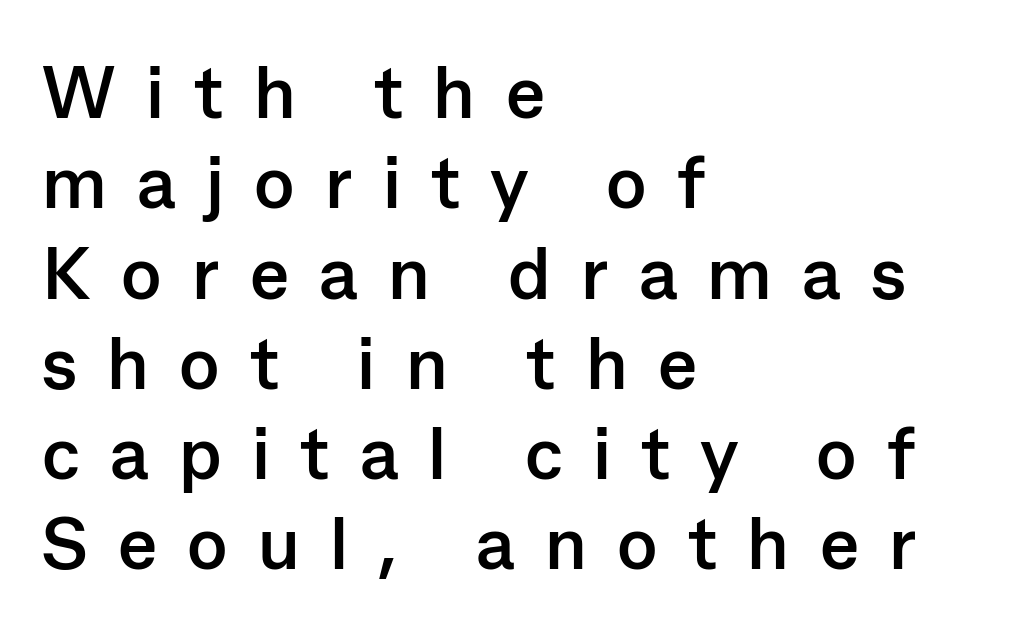
Q: Is the text bold? A: Yes.
Q: Is the text italic (slanted)? A: No, it is upright.
Q: Is the typeface a serif or a sans-serif typeface? A: Sans-serif.
Q: Is the text underlined? A: No.
Q: How is the paragraph aligned? A: Left-aligned.
Q: Is the spacing between letters normal or unusually wide? A: Unusually wide.
Q: Width (condensed, normal, or wide)? A: Normal.
Q: Stroke contrast? A: Low.
Q: x-height? A: Medium.
Q: Monospaced? A: No.
